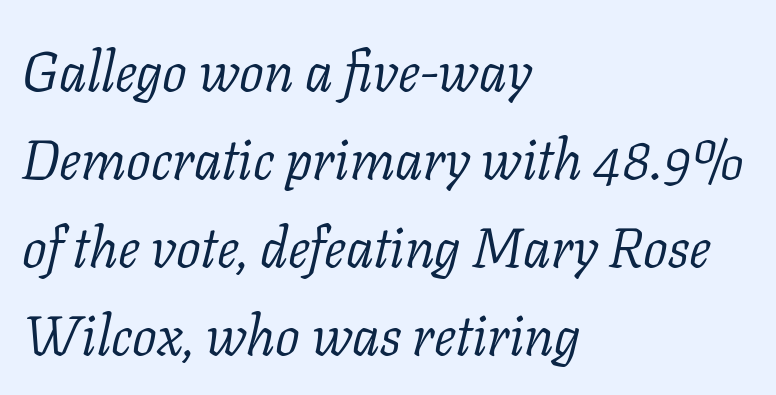
The passage shown is typeset with a serif family. A typesetter would call this proportional, since set widths differ per character. The tracking reads as untouched default to a designer's eye. The typography opts for an oblique posture over an upright one. How would I describe the line gaps? Plain and ordinary.
